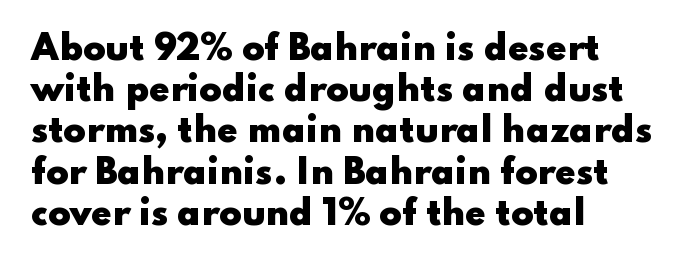
Unlike a traditional serif, this face leaves its strokes unadorned. Does extra space separate the letters? No, they use regular spacing. This sample has the flowing, uneven cadence of proportional lettering. These lines stack with their left ends in a neat column.
